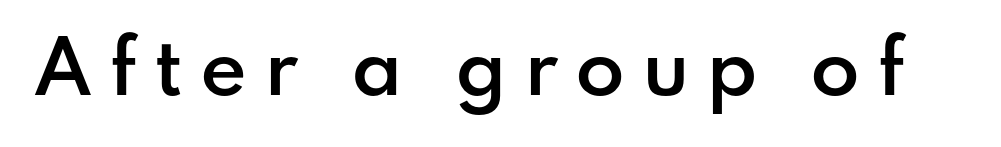
The image shows 72 px semibold sans-serif type, upright; set unusually wide letter spacing (+0.23 em), not underlined; low stroke contrast and a small x-height.
